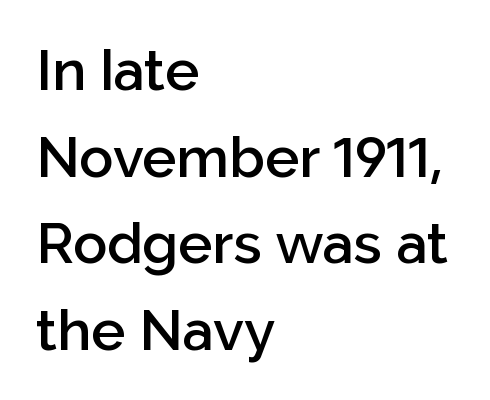
The image shows 57 px semibold sans-serif type, upright; set left-aligned, normal line spacing (1.52x), normal letter spacing, not underlined; low stroke contrast and a medium x-height.
